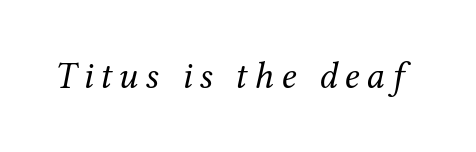
{"serif": "yes", "italic": "yes", "lean": "right", "slant_degrees": 12, "bold": "no", "weight": "regular", "width": "normal", "stroke_contrast": "medium", "x_height": "medium", "monospaced": "no", "underline": "no", "glyph_px": 38}
